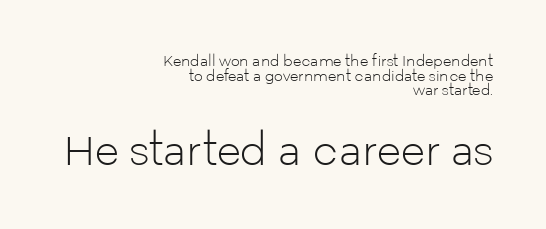
{"serif": "no", "italic": "no", "bold": "no", "weight": "light", "width": "normal", "stroke_contrast": "low", "x_height": "medium", "monospaced": "no", "underline": "no", "align": "right", "line_spacing": "tight", "line_spacing_ratio": 1.04, "letter_spacing": "normal", "letter_spacing_em": 0.0, "larger_block": "second", "size_ratio": 2.86, "glyph_px": 40}
